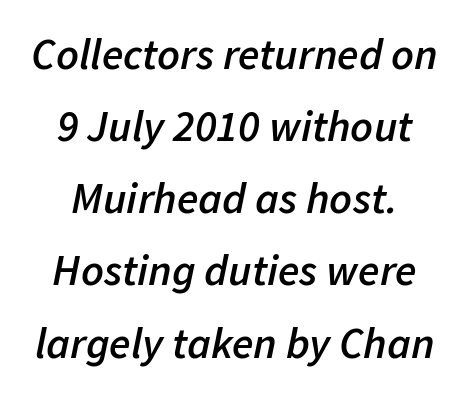
Q: Is the text bold? A: Semi-bold.
Q: Is the text italic (slanted)? A: Yes, it leans right by about 11 degrees.
Q: Is the text underlined? A: No.
Q: How is the paragraph aligned? A: Centered.
Q: Is the spacing between letters normal or unusually wide? A: Normal.
Q: Is the spacing between lines tight, normal or loose? A: Normal.
Q: Width (condensed, normal, or wide)? A: Normal.
Q: Stroke contrast? A: Low.
Q: x-height? A: Medium.
Q: Monospaced? A: No.
